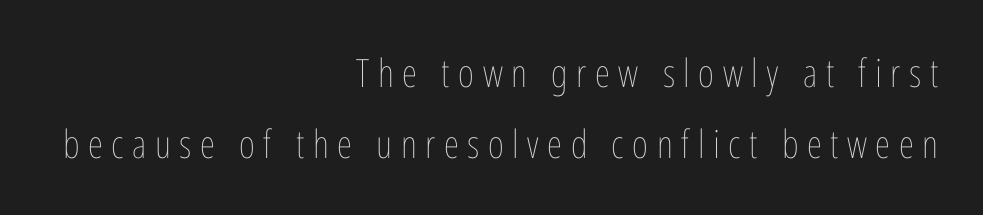
Each line ends at the same right margin while the left side varies. The gap between lines stays unmarked. Inter-character spacing is expanded well beyond the font's built-in metrics. Letters have the restrained weight of plain body copy at most. The letters advance in unequal steps, a hallmark of proportional type.
